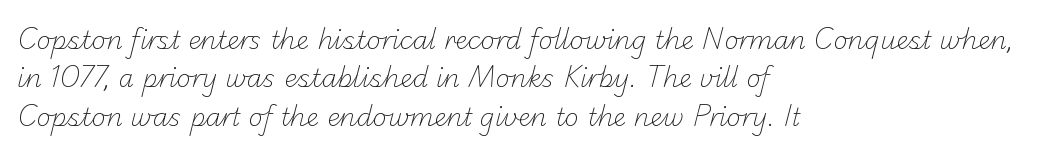
Q: Is the text bold? A: No.
Q: Is the text underlined? A: No.
Q: How is the paragraph aligned? A: Left-aligned.
Q: Is the spacing between letters normal or unusually wide? A: Normal.
Q: Is the spacing between lines tight, normal or loose? A: Normal.
